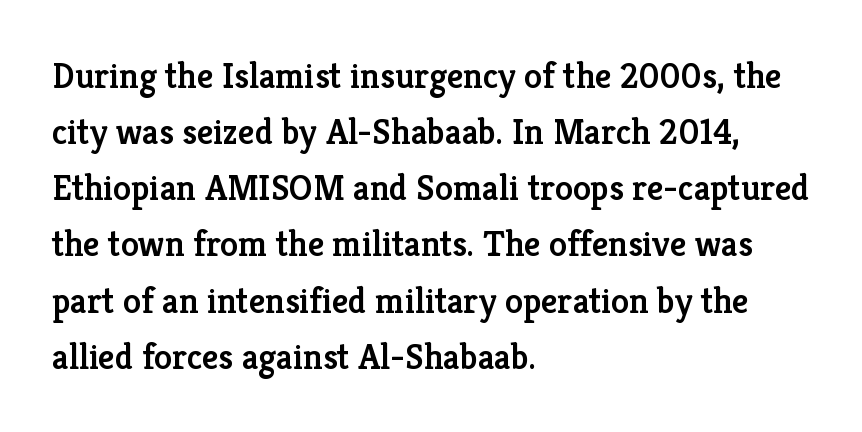
Each letter keeps its own natural width here, so spacing adapts to shape. Semibold letterforms, between regular and bold. Students, note that the glyphs here touch the page at normal intervals. Check where the strokes stop: tiny serifs finish them off. Do the letters lean? They stand straight. One glance says typical: line gaps are just what's usual.
